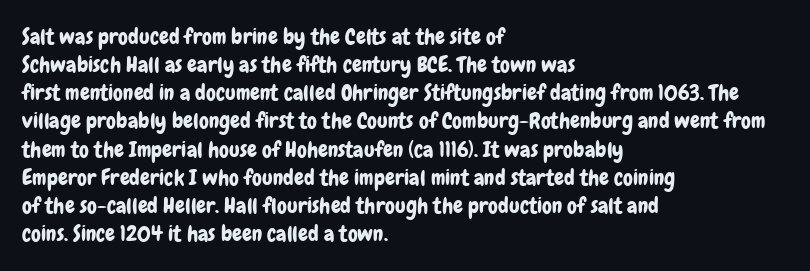
{"italic": "no", "underline": "no", "align": "left", "line_spacing": "normal", "line_spacing_ratio": 1.28, "letter_spacing": "normal", "letter_spacing_em": 0.0, "glyph_px": 22}
